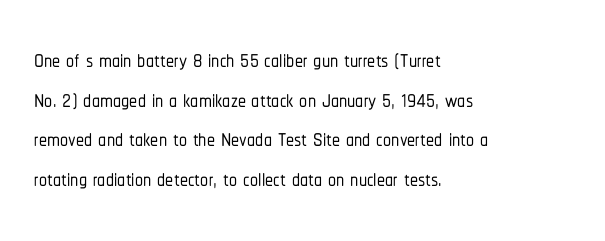
The image shows 32 px condensed sans-serif type, upright; set left-aligned, line spacing 1.24x, normal letter spacing, not underlined; low stroke contrast and a medium x-height.
